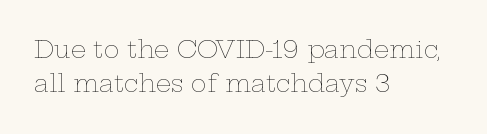
The image shows 24 px text type, upright; set left-aligned, normal line spacing (1.43x), normal letter spacing, not underlined.
